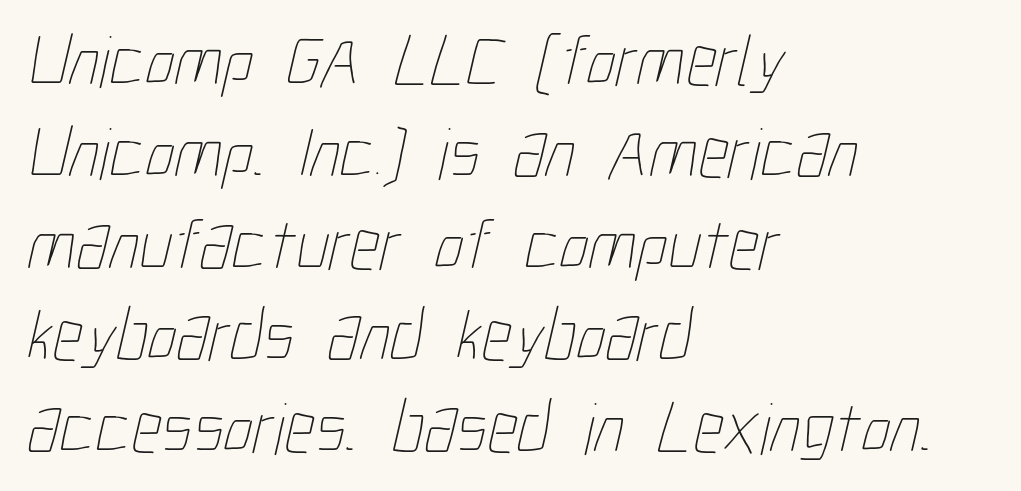
The image shows 74 px thin, condensed type; set left-aligned, line spacing 1.24x, normal letter spacing, not underlined; low stroke contrast and a medium x-height.
